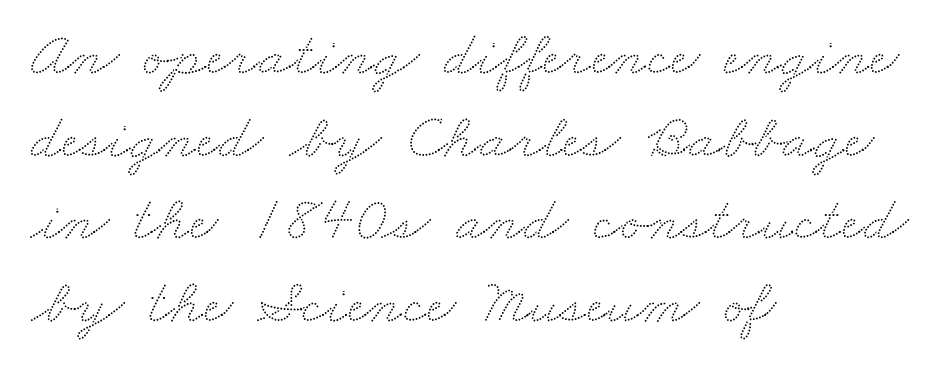
Q: Is the text underlined? A: No.
Q: How is the paragraph aligned? A: Left-aligned.
Q: Is the spacing between letters normal or unusually wide? A: Normal.
Q: Is the spacing between lines tight, normal or loose? A: Normal.
Q: Width (condensed, normal, or wide)? A: Wide.
Q: Stroke contrast? A: Low.
Q: x-height? A: Small.
Q: Monospaced? A: No.
